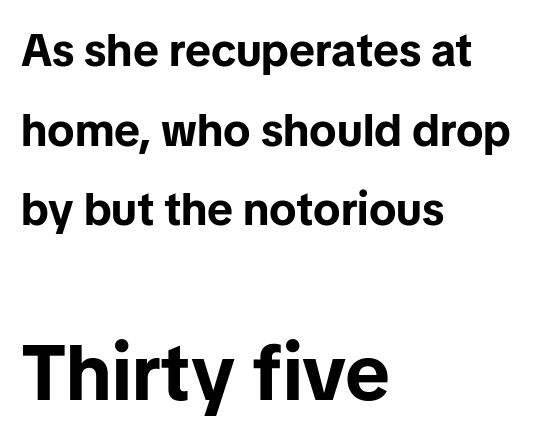
Q: Is the text bold? A: Yes.
Q: Is the text italic (slanted)? A: No, it is upright.
Q: Is the typeface a serif or a sans-serif typeface? A: Sans-serif.
Q: Is the text underlined? A: No.
Q: How is the paragraph aligned? A: Left-aligned.
Q: Is the spacing between letters normal or unusually wide? A: Normal.
Q: Which block of text is set in a larger size, the first (top) or the second (bottom)? A: The second (bottom) one.
Q: Width (condensed, normal, or wide)? A: Normal.
Q: Stroke contrast? A: Low.
Q: x-height? A: Medium.
Q: Monospaced? A: No.
